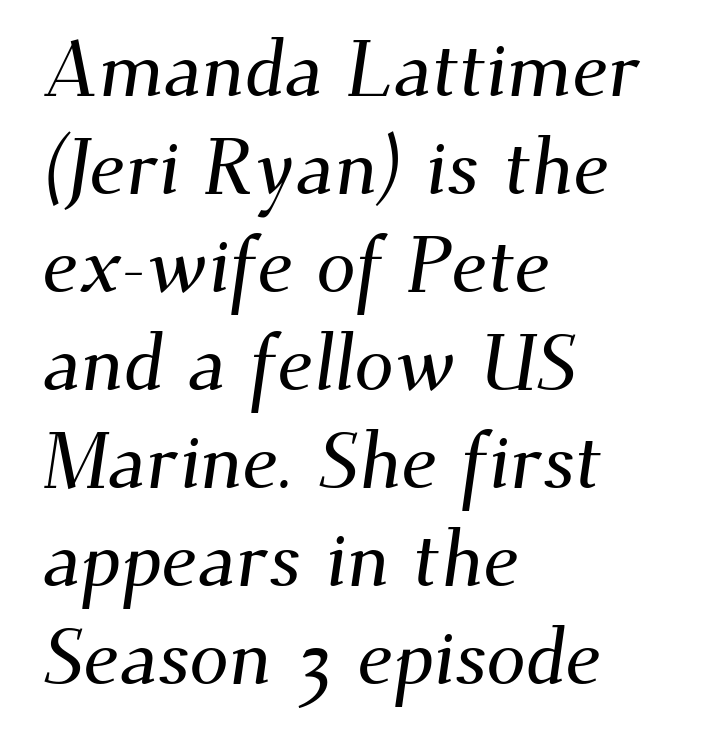
The font family rendered here belongs to the serif group. Underlining? Definitely not there. Each word holds together tightly as a unit, with standard inter-letter gaps. The ragged edge is on the right, which tells us the setting is flush left. Spacing verdict: proportional, widths tailored to each character.
